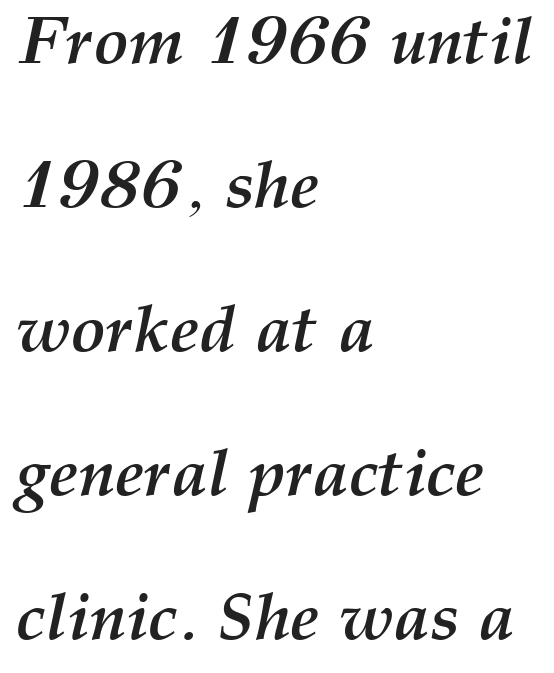
{"italic": "yes", "lean": "right", "slant_degrees": 12, "bold": "yes", "weight": "semibold", "width": "normal", "stroke_contrast": "medium", "x_height": "medium", "monospaced": "no", "underline": "no", "align": "left", "line_spacing": "loose", "line_spacing_ratio": 2.18, "letter_spacing": "normal", "letter_spacing_em": 0.0, "glyph_px": 66}
